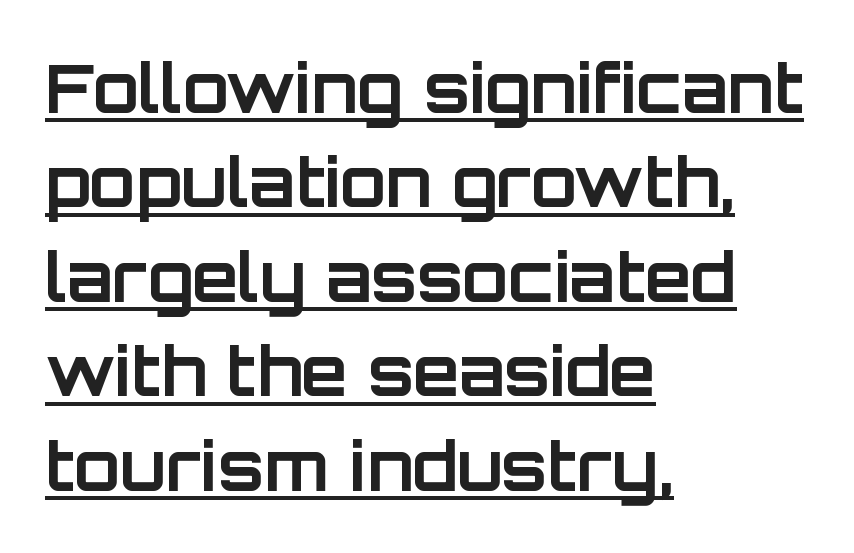
{"serif": "no", "italic": "no", "bold": "yes", "weight": "bold", "width": "normal", "stroke_contrast": "low", "x_height": "large", "monospaced": "no", "underline": "yes", "align": "left", "line_spacing": "normal", "line_spacing_ratio": 1.41, "letter_spacing": "normal", "letter_spacing_em": 0.0, "glyph_px": 67}
